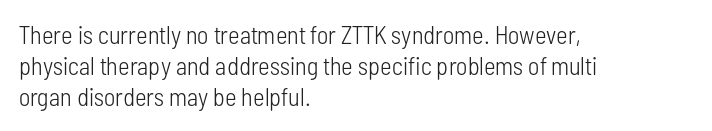
{"italic": "no", "bold": "no", "underline": "no", "align": "left", "line_spacing": "normal", "line_spacing_ratio": 1.25, "letter_spacing": "normal", "letter_spacing_em": 0.0, "glyph_px": 25}
